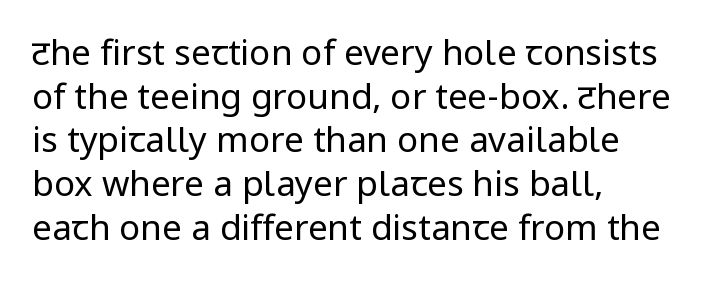
Caption: face not bold, strokes unweighted. This sample has the flowing, uneven cadence of proportional lettering. Serifs: no, the terminals of the letterforms are clean. Nobody drew a line under any word here.
